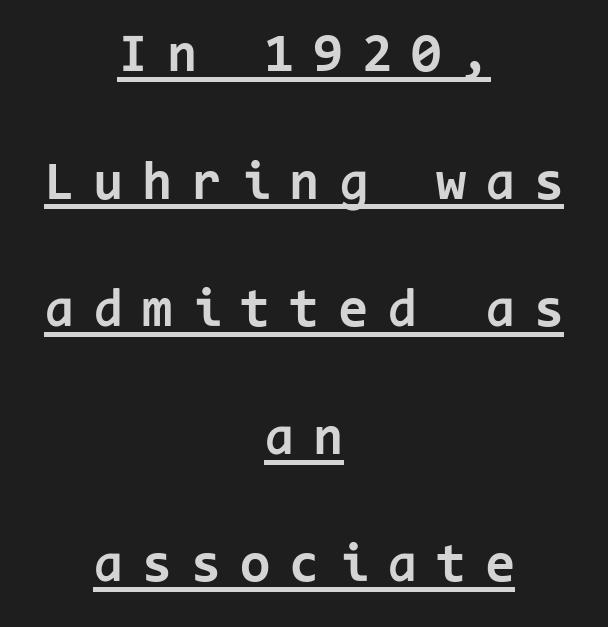
Q: Is the text bold? A: Yes.
Q: Is the text italic (slanted)? A: No, it is upright.
Q: Is the typeface a serif or a sans-serif typeface? A: Sans-serif.
Q: Is the text underlined? A: Yes.
Q: How is the paragraph aligned? A: Centered.
Q: Is the spacing between letters normal or unusually wide? A: Unusually wide.
Q: Is the spacing between lines tight, normal or loose? A: Loose.
Q: Width (condensed, normal, or wide)? A: Normal.
Q: Stroke contrast? A: Low.
Q: x-height? A: Medium.
Q: Monospaced? A: Yes.
